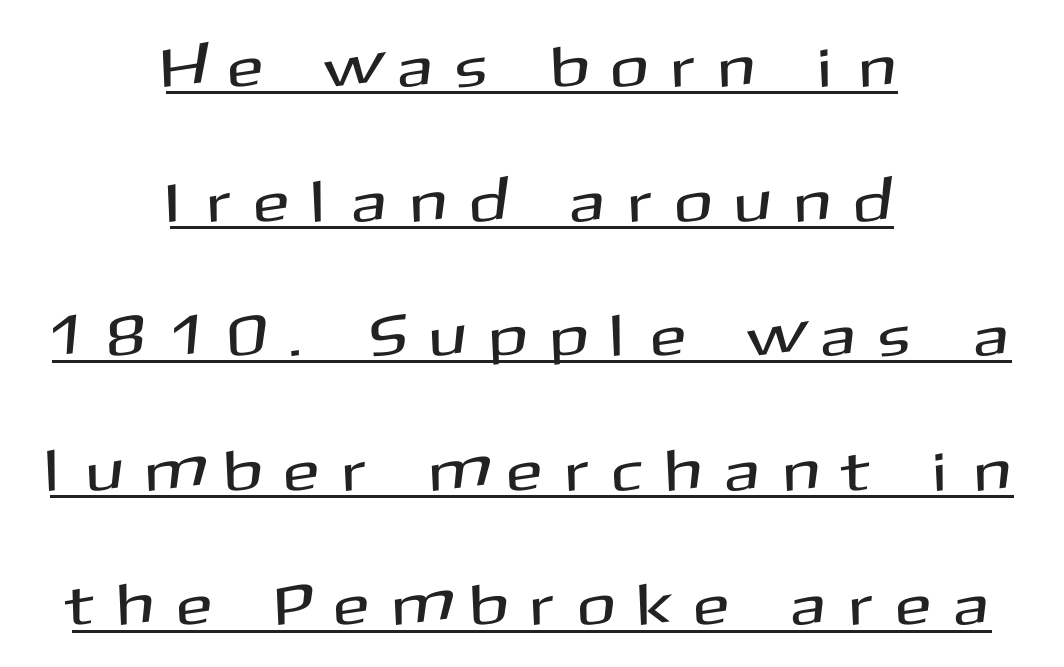
Baseline-to-baseline distance is far greater than the letter height. Is there any slant? The stems are plumb. Here the designer chose a conventional face with non-uniform glyph widths. In terms of letterform style, serifs are entirely absent.
